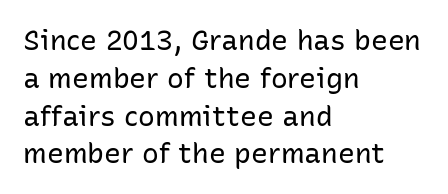
Q: Is the text bold? A: No.
Q: Is the text italic (slanted)? A: No, it is upright.
Q: Is the typeface a serif or a sans-serif typeface? A: Sans-serif.
Q: Is the text underlined? A: No.
Q: How is the paragraph aligned? A: Left-aligned.
Q: Is the spacing between letters normal or unusually wide? A: Normal.
Q: Is the spacing between lines tight, normal or loose? A: Normal.
Q: Width (condensed, normal, or wide)? A: Normal.
Q: Stroke contrast? A: Low.
Q: x-height? A: Medium.
Q: Monospaced? A: No.
